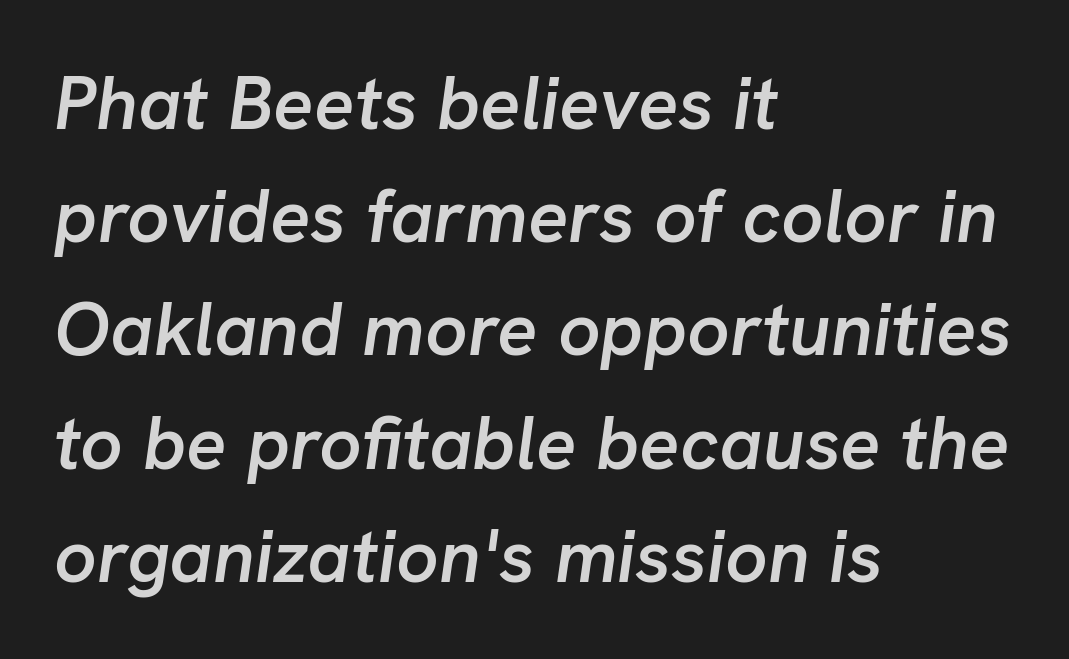
The image shows 75 px semibold type, italic (leaning right); set left-aligned, normal line spacing (1.51x), normal letter spacing, not underlined; low stroke contrast and a medium x-height.
